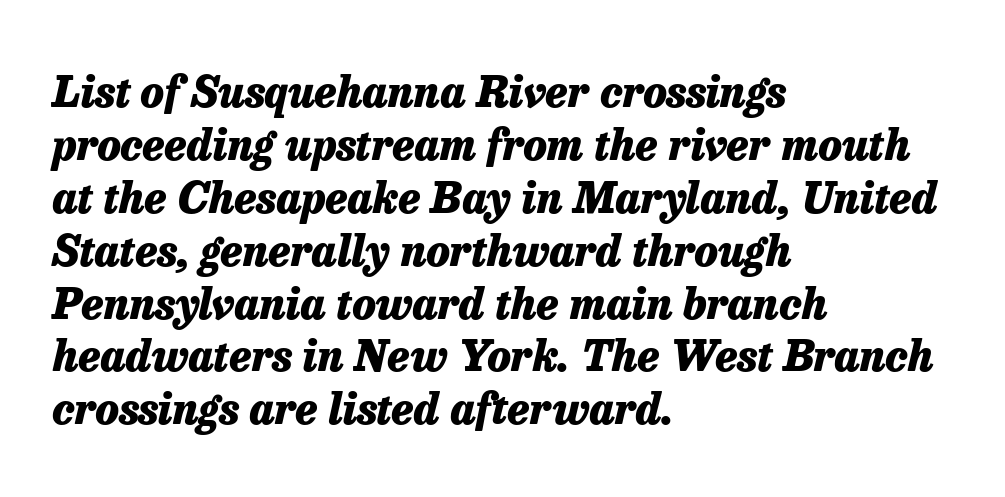
{"italic": "yes", "lean": "right", "slant_degrees": 13, "bold": "yes", "weight": "heavy", "width": "normal", "stroke_contrast": "low", "x_height": "medium", "monospaced": "no", "underline": "no", "align": "left", "line_spacing_ratio": 1.23, "letter_spacing": "normal", "letter_spacing_em": 0.0, "glyph_px": 43}
